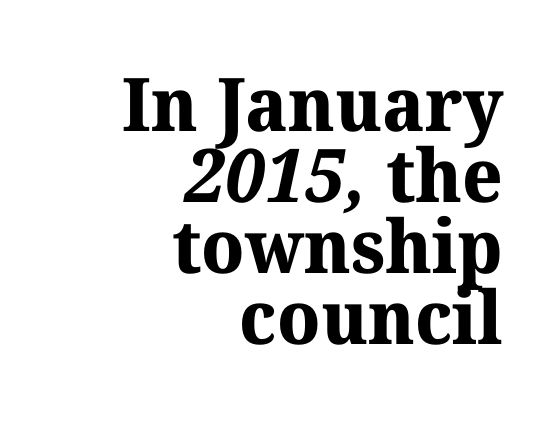
Looks like regular typesetting: each glyph gets only the width it needs. The rendering anchors every line to the right-hand side. You could barely slide anything between these rows. The face used here is rendered with its standard letterfit.
